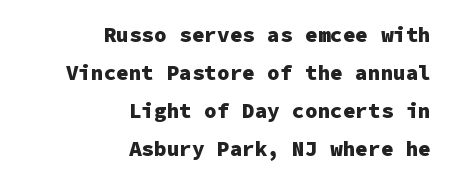
A bare baseline throughout the passage. A roman cut, with each character standing at attention. Notice how the passage keeps a crisp vertical edge on the right only. How are the letters spaced? Ordinarily, with no added tracking. Summary of weight: heavy, a full bold.
